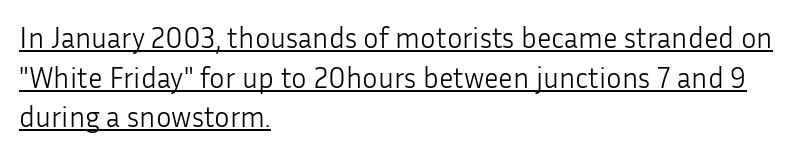
{"serif": "no", "italic": "no", "bold": "no", "weight": "light", "width": "normal", "stroke_contrast": "low", "x_height": "medium", "monospaced": "no", "underline": "yes", "align": "left", "line_spacing": "normal", "line_spacing_ratio": 1.37, "letter_spacing": "normal", "letter_spacing_em": 0.0, "glyph_px": 29}
